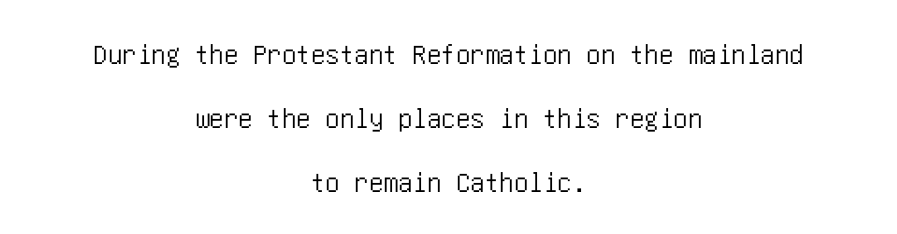
A student would call this center alignment; a typographer would say set centered. No extra tracking has been applied to these lines. Anything drawn beneath the words? Only blank space. Interline gaps are noticeably wide in this sample.
